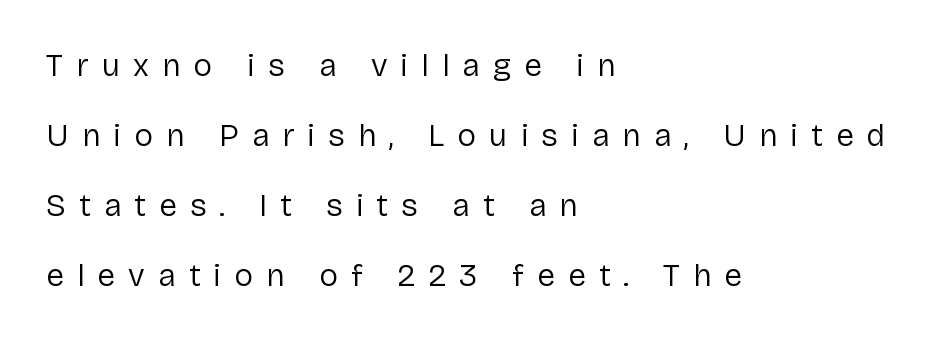
Q: Is the text bold? A: No.
Q: Is the text italic (slanted)? A: No, it is upright.
Q: Is the typeface a serif or a sans-serif typeface? A: Sans-serif.
Q: Is the text underlined? A: No.
Q: How is the paragraph aligned? A: Left-aligned.
Q: Is the spacing between letters normal or unusually wide? A: Unusually wide.
Q: Is the spacing between lines tight, normal or loose? A: Loose.
Q: Width (condensed, normal, or wide)? A: Normal.
Q: Stroke contrast? A: Low.
Q: x-height? A: Medium.
Q: Monospaced? A: No.
